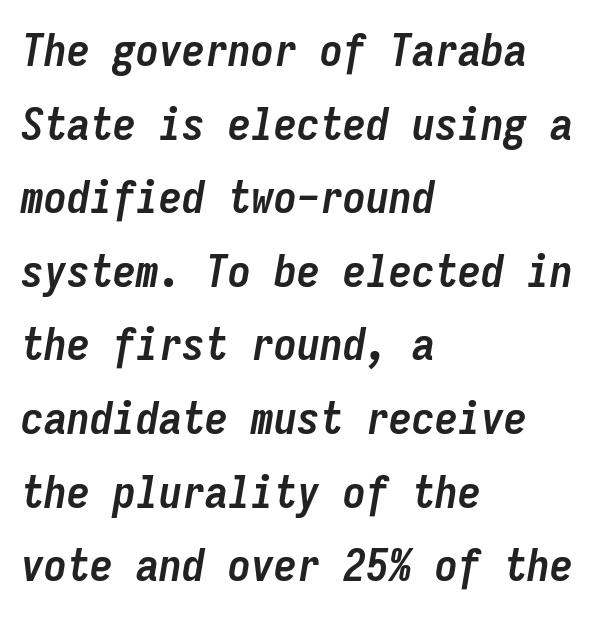
{"italic": "yes", "lean": "right", "slant_degrees": 9, "bold": "yes", "weight": "semibold", "width": "condensed", "stroke_contrast": "low", "x_height": "medium", "monospaced": "yes", "underline": "no", "align": "left", "line_spacing": "normal", "line_spacing_ratio": 1.6, "letter_spacing": "normal", "letter_spacing_em": 0.0, "glyph_px": 46}
